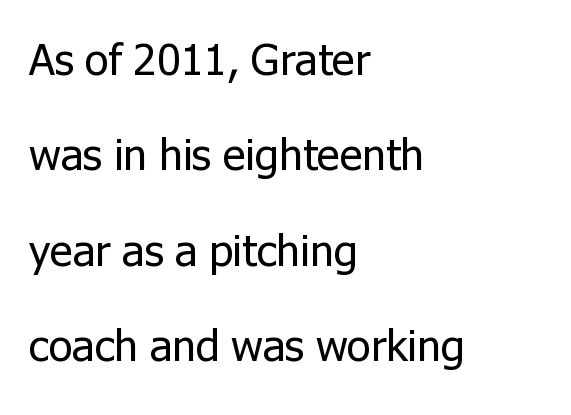
{"serif": "no", "italic": "no", "bold": "no", "weight": "regular", "width": "normal", "stroke_contrast": "low", "x_height": "medium", "monospaced": "no", "underline": "no", "align": "left", "line_spacing": "loose", "line_spacing_ratio": 2.17, "letter_spacing": "normal", "letter_spacing_em": 0.0, "glyph_px": 44}
